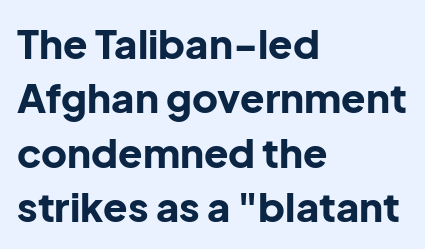
The paragraph has a hard left edge and a soft right edge. Here the glyphs are tracked normally, forming tight word shapes. Each letter keeps its own natural width here, so spacing adapts to shape. The typesetting leans heavy: a genuine bold. Does the type have serifs? No, each stem ends abruptly.
